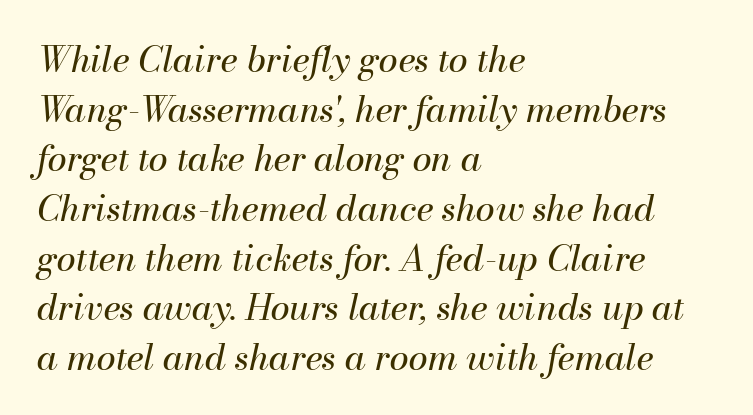
The image shows 35 px regular-weight type, italic (leaning right); set left-aligned, normal line spacing (1.42x), normal letter spacing, not underlined; medium stroke contrast and a small x-height.
